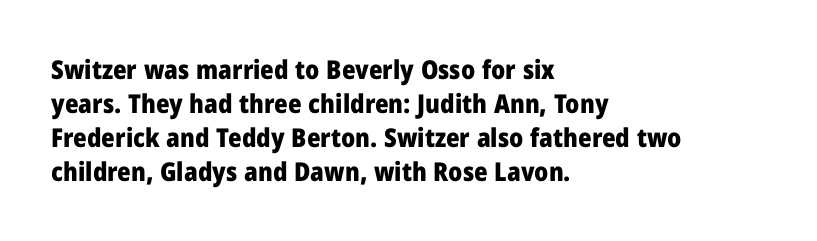
{"italic": "no", "bold": "yes", "underline": "no", "align": "left", "line_spacing": "normal", "line_spacing_ratio": 1.31, "letter_spacing": "normal", "letter_spacing_em": 0.0, "glyph_px": 26}
